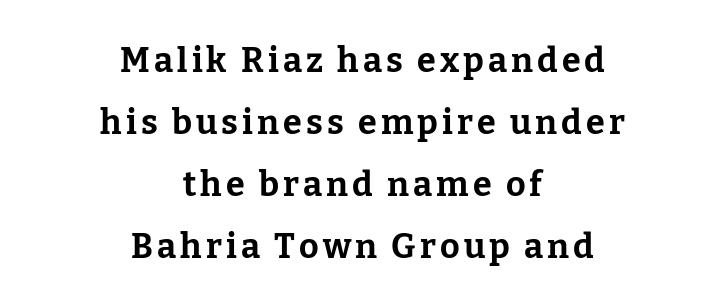
Q: Is the text bold? A: Yes.
Q: Is the text italic (slanted)? A: No, it is upright.
Q: Is the typeface a serif or a sans-serif typeface? A: Serif.
Q: Is the text underlined? A: No.
Q: How is the paragraph aligned? A: Centered.
Q: Width (condensed, normal, or wide)? A: Normal.
Q: Stroke contrast? A: Low.
Q: x-height? A: Medium.
Q: Monospaced? A: No.
